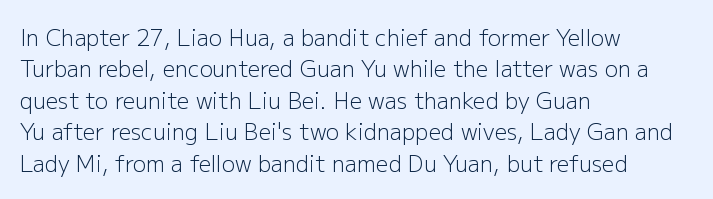
The line-height multiplier appears to be the usual default. The ragged edge is on the right, which tells us the setting is flush left. A typesetter would mark this as roman, not italic. This sample uses plain, unmodified letter spacing. No letter is thick-stroked: the sample isn't bold.
